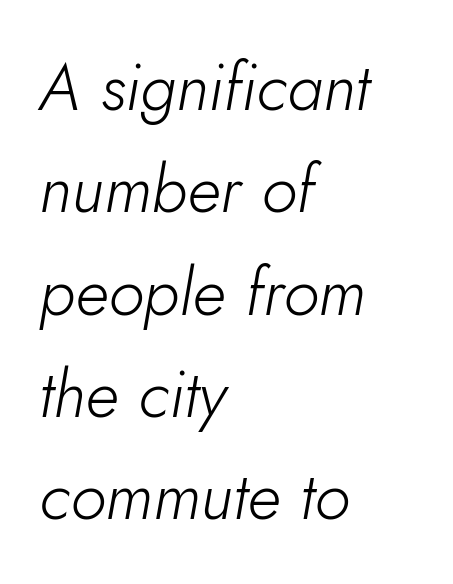
Q: Is the text bold? A: No.
Q: Is the text italic (slanted)? A: Yes, it leans right by about 10 degrees.
Q: Is the text underlined? A: No.
Q: How is the paragraph aligned? A: Left-aligned.
Q: Is the spacing between letters normal or unusually wide? A: Normal.
Q: Is the spacing between lines tight, normal or loose? A: Normal.
Q: Width (condensed, normal, or wide)? A: Normal.
Q: Stroke contrast? A: Low.
Q: x-height? A: Small.
Q: Monospaced? A: No.
